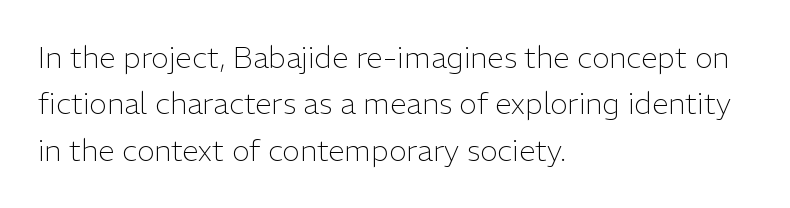
The image shows 30 px light sans-serif type, upright; set left-aligned, normal line spacing (1.55x), normal letter spacing, not underlined; low stroke contrast and a medium x-height.
